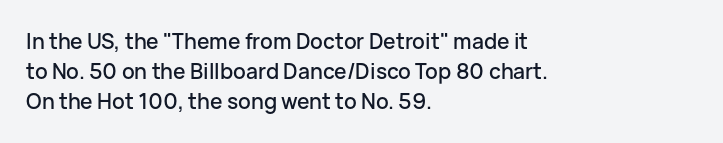
{"italic": "no", "underline": "no", "align": "left", "line_spacing": "normal", "line_spacing_ratio": 1.44, "letter_spacing": "normal", "letter_spacing_em": 0.0, "glyph_px": 21}
